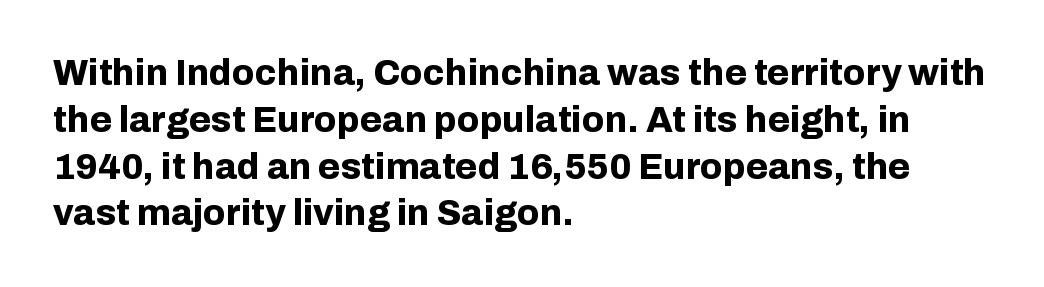
Q: Is the text bold? A: Yes.
Q: Is the text italic (slanted)? A: No, it is upright.
Q: Is the typeface a serif or a sans-serif typeface? A: Sans-serif.
Q: Is the text underlined? A: No.
Q: How is the paragraph aligned? A: Left-aligned.
Q: Is the spacing between letters normal or unusually wide? A: Normal.
Q: Is the spacing between lines tight, normal or loose? A: Normal.
Q: Width (condensed, normal, or wide)? A: Normal.
Q: Stroke contrast? A: Low.
Q: x-height? A: Medium.
Q: Monospaced? A: No.
